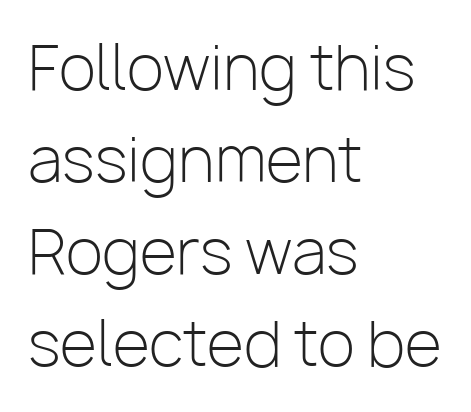
Q: Is the text bold? A: No.
Q: Is the text italic (slanted)? A: No, it is upright.
Q: Is the typeface a serif or a sans-serif typeface? A: Sans-serif.
Q: Is the text underlined? A: No.
Q: How is the paragraph aligned? A: Left-aligned.
Q: Is the spacing between letters normal or unusually wide? A: Normal.
Q: Is the spacing between lines tight, normal or loose? A: Normal.
Q: Width (condensed, normal, or wide)? A: Normal.
Q: Stroke contrast? A: Low.
Q: x-height? A: Medium.
Q: Monospaced? A: No.
